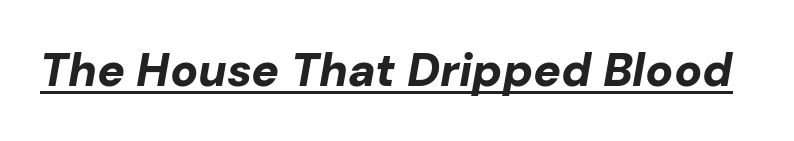
{"italic": "yes", "lean": "right", "slant_degrees": 10, "bold": "yes", "weight": "bold", "width": "normal", "stroke_contrast": "low", "x_height": "medium", "monospaced": "no", "underline": "yes", "letter_spacing": "normal", "letter_spacing_em": 0.0, "glyph_px": 46}
